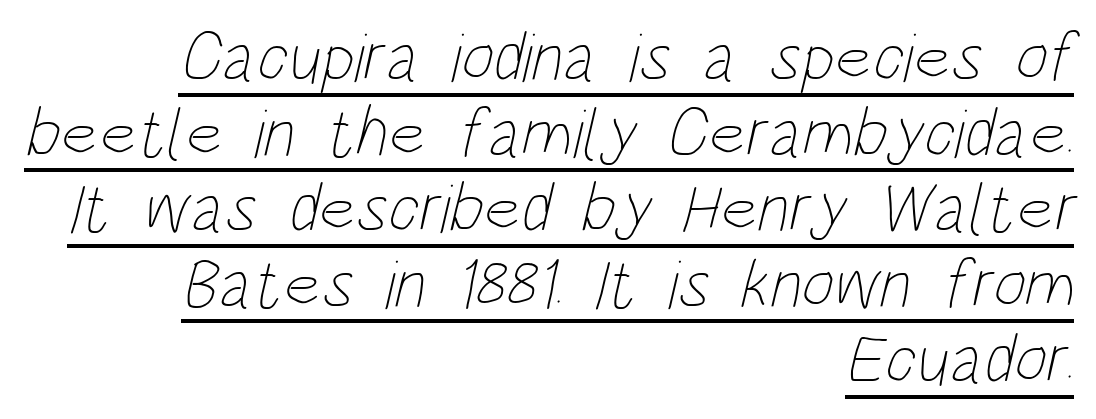
{"bold": "no", "weight": "thin", "width": "condensed", "stroke_contrast": "low", "x_height": "large", "monospaced": "no", "underline": "yes", "align": "right", "line_spacing": "tight", "line_spacing_ratio": 1.08, "letter_spacing": "normal", "letter_spacing_em": 0.0, "glyph_px": 70}
